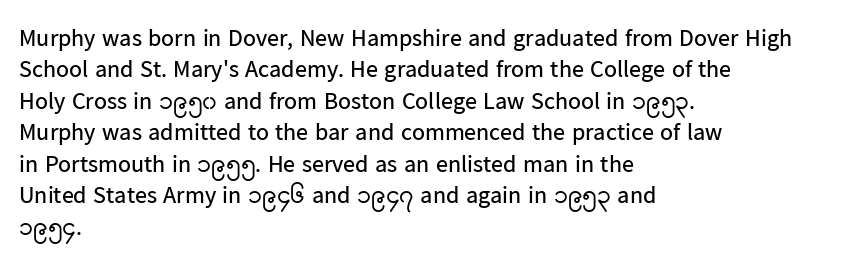
What stands out about the letter spacing? Nothing — it is the standard amount. Unmarked baselines from the first word to the last. The rendering anchors every line to the left-hand side. Regarding leading, the lines here are spaced in the standard way. Compared with a typical body face, this is equally light or lighter still. In terms of posture, this sample is upright.
